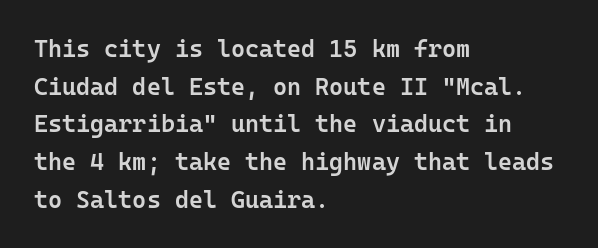
Q: Is the text bold? A: Semi-bold.
Q: Is the text italic (slanted)? A: No, it is upright.
Q: Is the text underlined? A: No.
Q: How is the paragraph aligned? A: Left-aligned.
Q: Is the spacing between letters normal or unusually wide? A: Normal.
Q: Is the spacing between lines tight, normal or loose? A: Normal.
